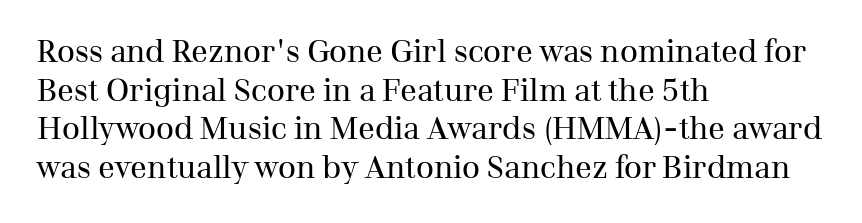
The image shows 31 px regular-weight serif type, upright; set left-aligned, normal line spacing (1.25x), normal letter spacing, not underlined; medium stroke contrast and a medium x-height.
